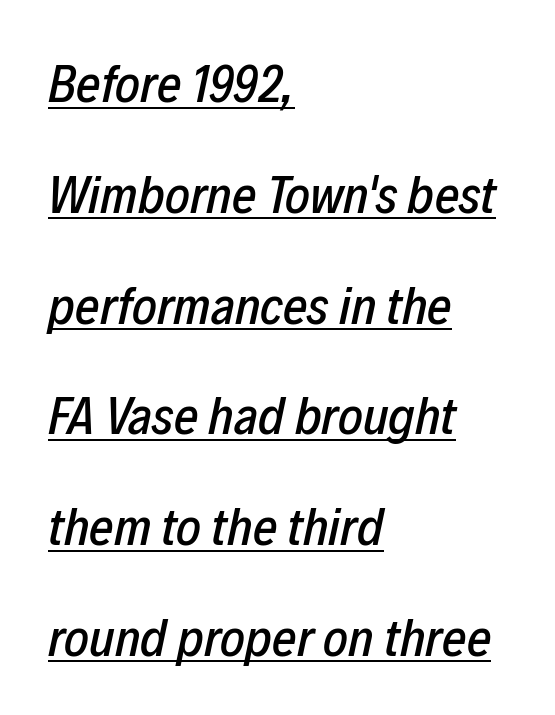
Descenders here cross a horizontal rule under the line. Note the varied advance widths — an 'i' is clearly narrower than an 'm'. Students, note that the glyphs here touch the page at normal intervals. The line-height multiplier appears high, well above default. These lines were composed using italics. Where is the straight margin? On the left.
